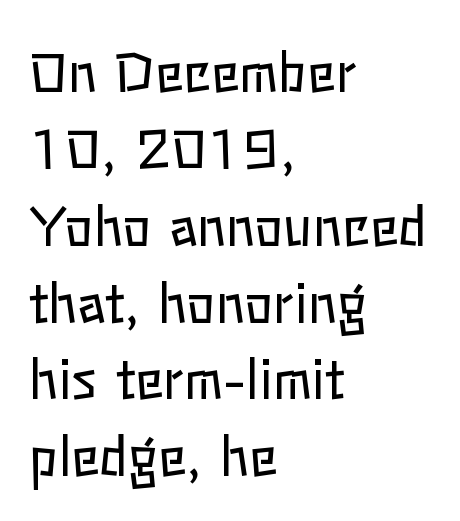
{"italic": "no", "bold": "no", "weight": "regular", "width": "normal", "stroke_contrast": "low", "x_height": "medium", "monospaced": "no", "underline": "no", "align": "left", "line_spacing": "normal", "line_spacing_ratio": 1.45, "letter_spacing": "normal", "letter_spacing_em": 0.0, "glyph_px": 53}
